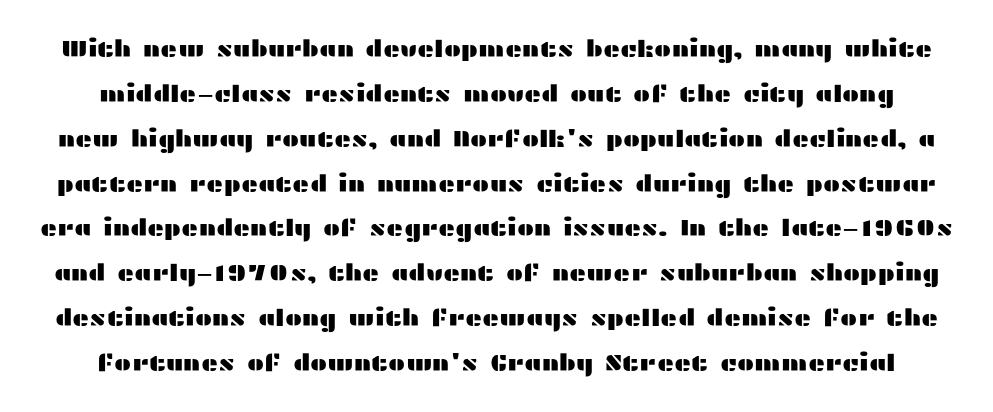
The image shows 23 px text type, upright; set loose line spacing (1.95x), normal letter spacing, not underlined.
